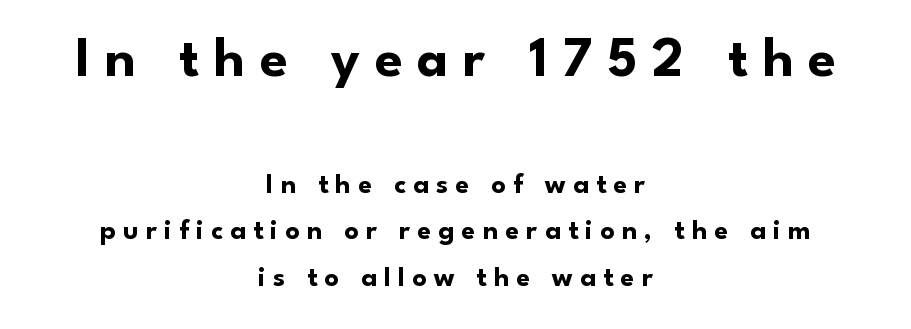
{"serif": "no", "italic": "no", "bold": "yes", "weight": "bold", "width": "normal", "stroke_contrast": "low", "x_height": "small", "monospaced": "no", "underline": "no", "align": "center", "line_spacing": "normal", "line_spacing_ratio": 1.65, "letter_spacing": "wide", "letter_spacing_em": 0.26, "larger_block": "first", "size_ratio": 2.0, "glyph_px": 56}
